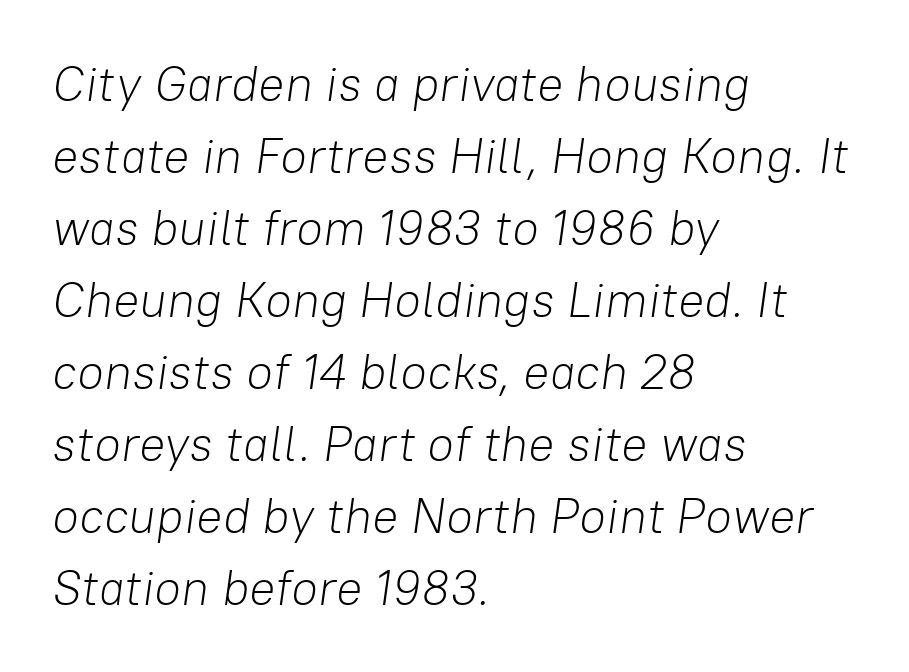
{"italic": "yes", "lean": "right", "slant_degrees": 8, "bold": "no", "weight": "light", "width": "normal", "stroke_contrast": "low", "x_height": "medium", "monospaced": "no", "underline": "no", "align": "left", "line_spacing": "normal", "line_spacing_ratio": 1.47, "letter_spacing": "normal", "letter_spacing_em": 0.0, "glyph_px": 49}
